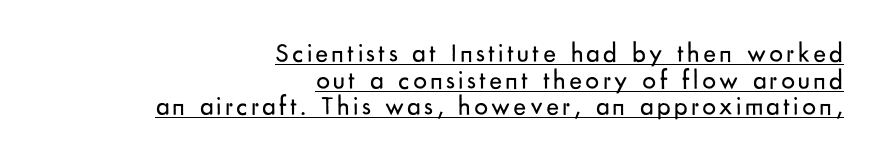
Q: Is the text bold? A: No.
Q: Is the text italic (slanted)? A: No, it is upright.
Q: Is the text underlined? A: Yes.
Q: How is the paragraph aligned? A: Right-aligned.
Q: Is the spacing between lines tight, normal or loose? A: Tight.
